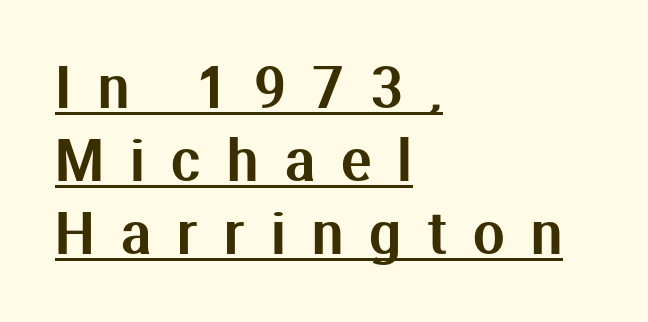
Q: Is the text italic (slanted)? A: No, it is upright.
Q: Is the typeface a serif or a sans-serif typeface? A: Sans-serif.
Q: Is the text underlined? A: Yes.
Q: How is the paragraph aligned? A: Left-aligned.
Q: Is the spacing between letters normal or unusually wide? A: Unusually wide.
Q: Is the spacing between lines tight, normal or loose? A: Normal.
Q: Width (condensed, normal, or wide)? A: Normal.
Q: Stroke contrast? A: Medium.
Q: x-height? A: Medium.
Q: Monospaced? A: No.
